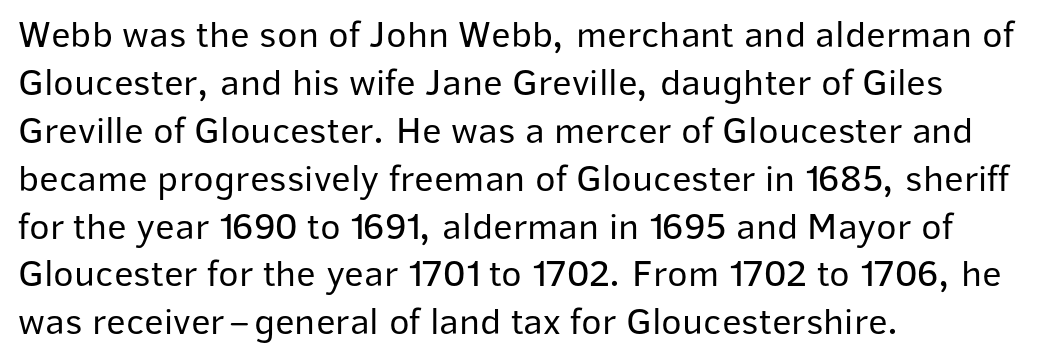
Vertical strokes here are truly vertical. Here the designer chose a conventional face with non-uniform glyph widths. A light-to-regular cut is what we see here. If you drew a ruler down the left edge, every line would touch it. The rendering keeps characters at their native spacing. Check where the strokes stop: nothing finishes them off — pure sans.
